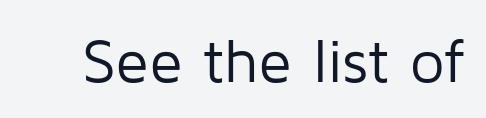
{"serif": "no", "italic": "no", "bold": "no", "weight": "regular", "width": "normal", "stroke_contrast": "low", "x_height": "medium", "monospaced": "no", "underline": "no", "letter_spacing": "normal", "letter_spacing_em": 0.0, "glyph_px": 61}
